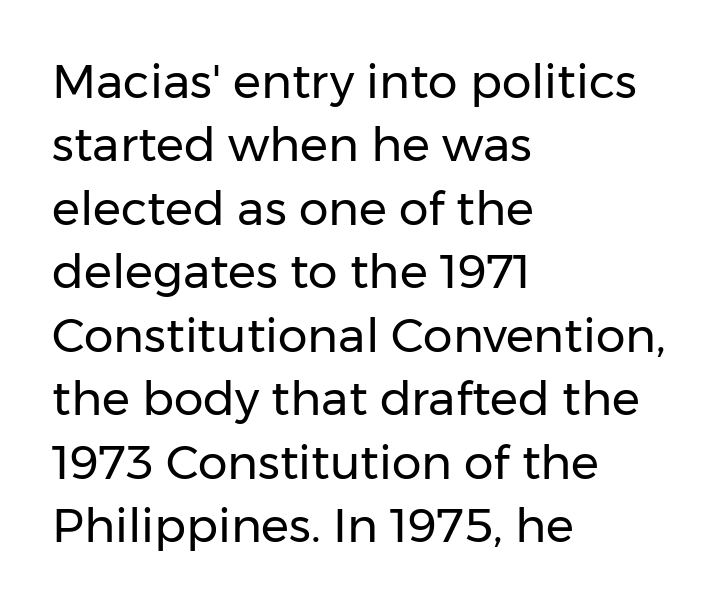
Q: Is the text bold? A: No.
Q: Is the text italic (slanted)? A: No, it is upright.
Q: Is the typeface a serif or a sans-serif typeface? A: Sans-serif.
Q: Is the text underlined? A: No.
Q: How is the paragraph aligned? A: Left-aligned.
Q: Is the spacing between letters normal or unusually wide? A: Normal.
Q: Is the spacing between lines tight, normal or loose? A: Normal.
Q: Width (condensed, normal, or wide)? A: Normal.
Q: Stroke contrast? A: Low.
Q: x-height? A: Medium.
Q: Monospaced? A: No.
